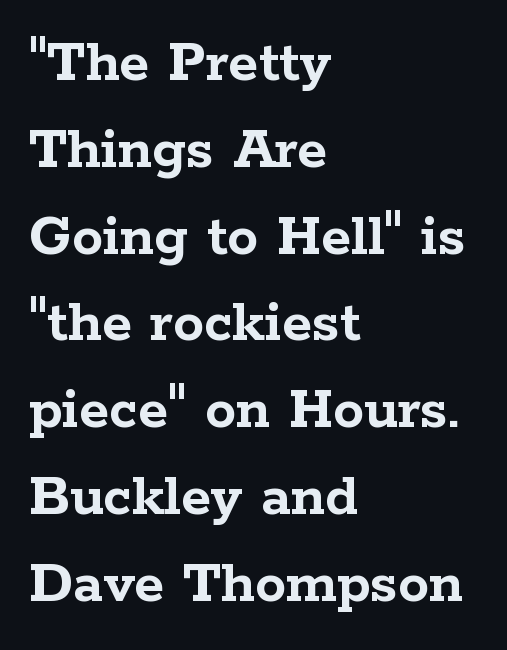
Q: Is the text bold? A: Yes.
Q: Is the text italic (slanted)? A: No, it is upright.
Q: Is the typeface a serif or a sans-serif typeface? A: Serif.
Q: Is the text underlined? A: No.
Q: How is the paragraph aligned? A: Left-aligned.
Q: Is the spacing between letters normal or unusually wide? A: Normal.
Q: Is the spacing between lines tight, normal or loose? A: Normal.
Q: Width (condensed, normal, or wide)? A: Wide.
Q: Stroke contrast? A: Low.
Q: x-height? A: Medium.
Q: Monospaced? A: No.
